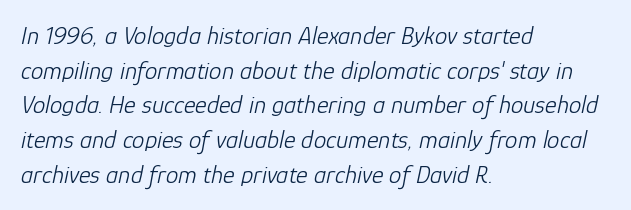
{"italic": "yes", "lean": "right", "slant_degrees": 12, "bold": "no", "underline": "no", "align": "left", "line_spacing": "normal", "line_spacing_ratio": 1.39, "letter_spacing": "normal", "letter_spacing_em": 0.0, "glyph_px": 25}
